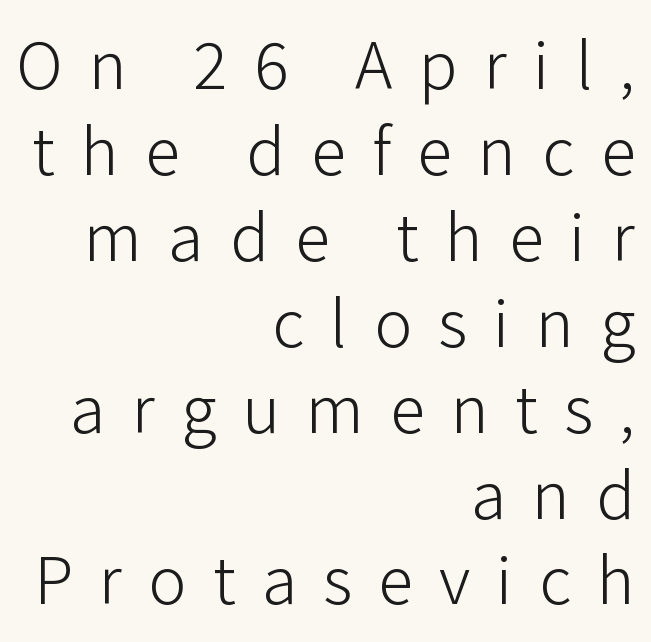
The image shows 71 px light sans-serif type, upright; set right-aligned, line spacing 1.21x, unusually wide letter spacing (+0.37 em), not underlined; low stroke contrast and a medium x-height.
